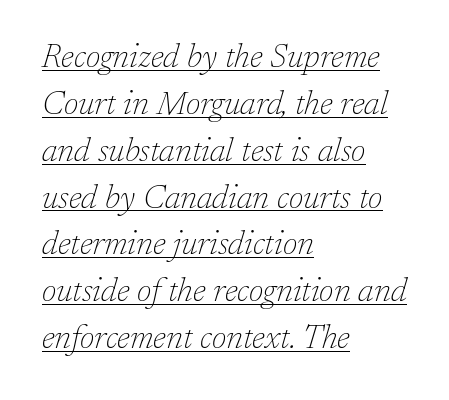
{"serif": "yes", "italic": "yes", "lean": "right", "slant_degrees": 17, "bold": "no", "weight": "thin", "width": "normal", "stroke_contrast": "low", "x_height": "medium", "monospaced": "no", "underline": "yes", "align": "left", "line_spacing": "normal", "line_spacing_ratio": 1.42, "letter_spacing": "normal", "letter_spacing_em": 0.0, "glyph_px": 33}
